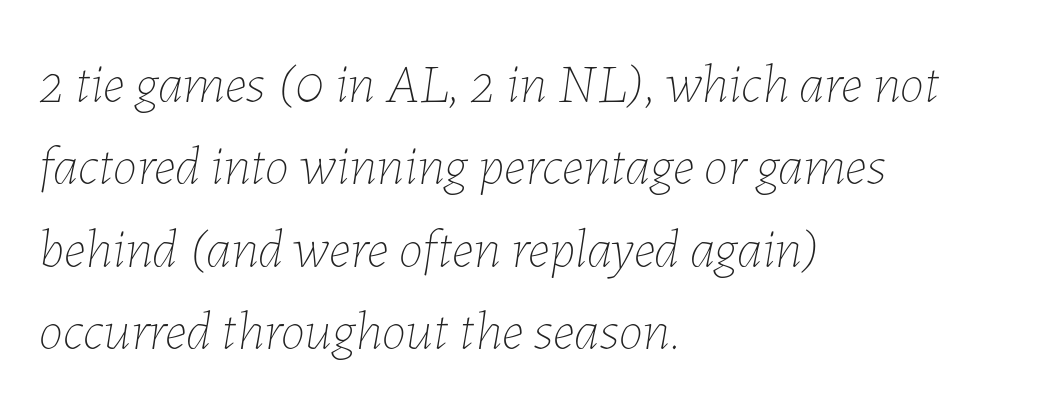
Characters are canted at an angle relative to the baseline's perpendicular. Vertical spacing — default. Leftover space on each line is placed entirely after the last word. The tracking reads as untouched default to a designer's eye. The face used here is proportionally spaced, like ordinary book or web type. Check the space under the baseline: it is left empty.
